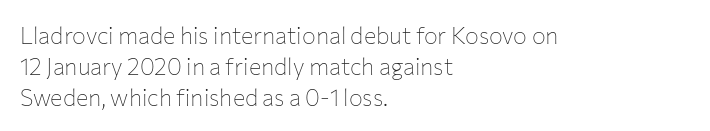
Descenders are the only things crossing below the line. The font sits on the lighter half of the weight spectrum, regular included. Does the copy run flush right? No — it runs flush left. Vertically, the passage feels balanced, rows spaced as you'd expect.
